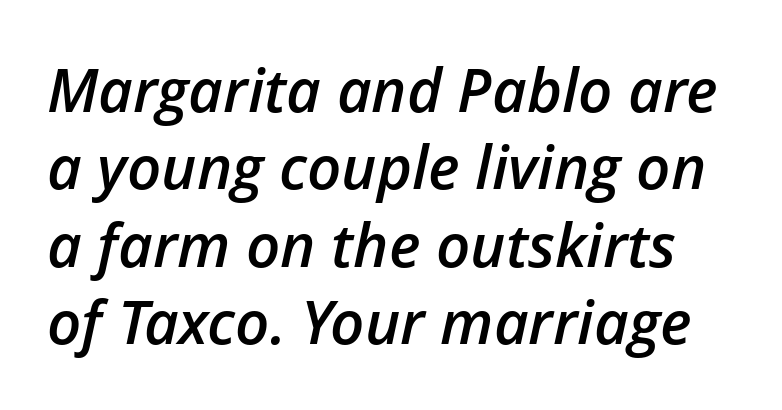
{"italic": "yes", "lean": "right", "slant_degrees": 12, "bold": "semi", "weight": "semibold", "width": "normal", "stroke_contrast": "low", "x_height": "medium", "monospaced": "no", "underline": "no", "line_spacing": "normal", "line_spacing_ratio": 1.29, "letter_spacing": "normal", "letter_spacing_em": 0.0, "glyph_px": 60}
